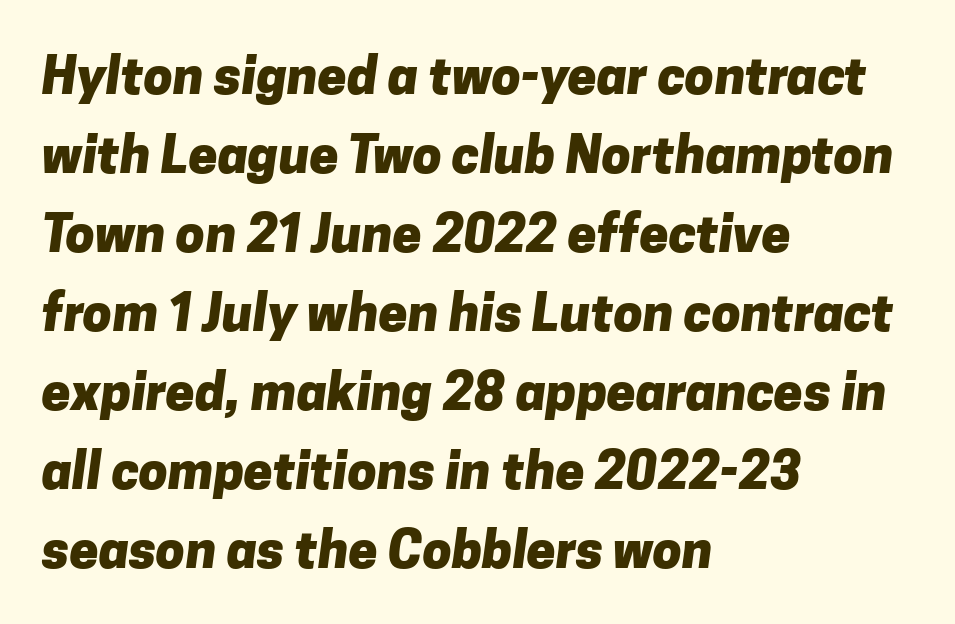
On the weight axis this lands at bold, roughly 700. Look at the bottom of the vertical strokes: they stop flat, with no serifs. Baseline-to-baseline distance is the conventional proportion of letter height. Spacing verdict: proportional, widths tailored to each character. The space directly below the letters is spotless.
